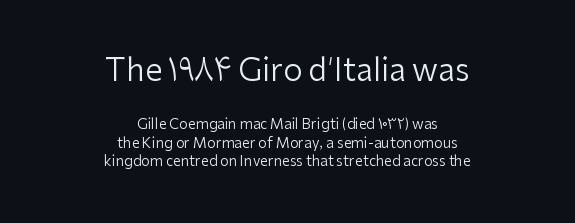
The image shows 31 px regular-weight sans-serif type, upright; set centered, normal line spacing (1.31x), normal letter spacing, not underlined; the first (top) block is 2.21x larger; low stroke contrast and a medium x-height.
